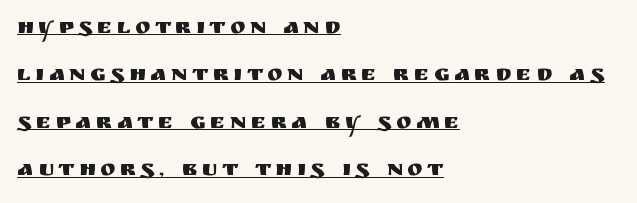
The image shows 23 px text type, upright; set left-aligned, loose line spacing (2.06x), underlined.
